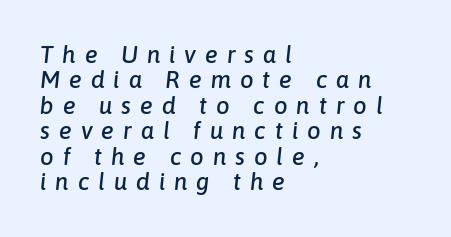
{"italic": "yes", "lean": "right", "slant_degrees": 6, "underline": "no", "align": "left", "line_spacing": "tight", "line_spacing_ratio": 1.06, "letter_spacing": "wide", "letter_spacing_em": 0.37, "glyph_px": 24}
